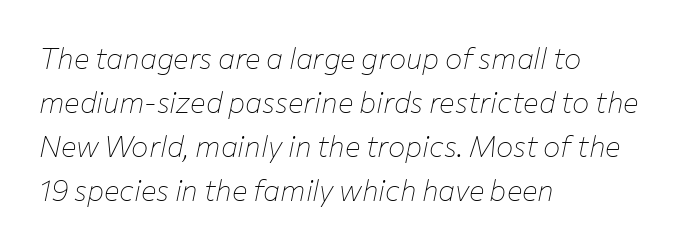
{"italic": "yes", "lean": "right", "slant_degrees": 12, "bold": "no", "weight": "thin", "width": "normal", "stroke_contrast": "low", "x_height": "medium", "monospaced": "no", "underline": "no", "align": "left", "line_spacing": "normal", "line_spacing_ratio": 1.52, "letter_spacing": "normal", "letter_spacing_em": 0.0, "glyph_px": 29}
